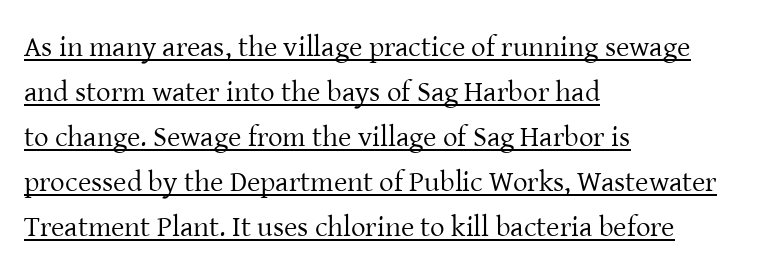
{"serif": "yes", "italic": "no", "bold": "no", "weight": "regular", "width": "normal", "stroke_contrast": "low", "x_height": "medium", "monospaced": "no", "underline": "yes", "align": "left", "line_spacing": "normal", "line_spacing_ratio": 1.55, "letter_spacing": "normal", "letter_spacing_em": 0.0, "glyph_px": 29}
